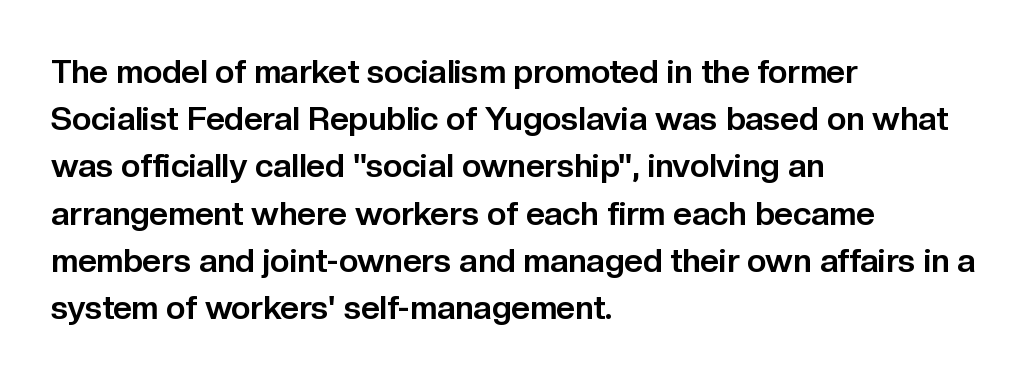
Q: Is the text bold? A: Yes.
Q: Is the text italic (slanted)? A: No, it is upright.
Q: Is the typeface a serif or a sans-serif typeface? A: Sans-serif.
Q: Is the text underlined? A: No.
Q: How is the paragraph aligned? A: Left-aligned.
Q: Is the spacing between letters normal or unusually wide? A: Normal.
Q: Is the spacing between lines tight, normal or loose? A: Normal.
Q: Width (condensed, normal, or wide)? A: Normal.
Q: Stroke contrast? A: Low.
Q: x-height? A: Medium.
Q: Monospaced? A: No.
